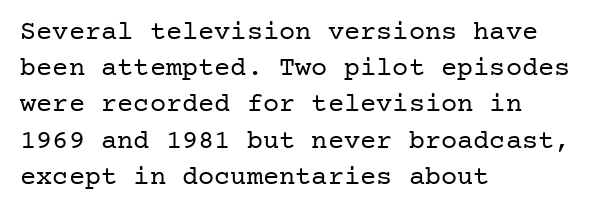
{"italic": "no", "bold": "no", "underline": "no", "align": "left", "line_spacing": "normal", "line_spacing_ratio": 1.34, "letter_spacing": "normal", "letter_spacing_em": 0.0, "glyph_px": 27}
